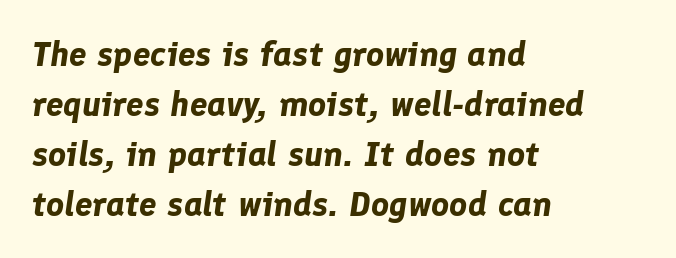
The paragraph has a hard left edge and a soft right edge. Each letter keeps its own natural width here, so spacing adapts to shape. A typesetter would call this zero additional tracking. A typesetter would mark this as italic.
